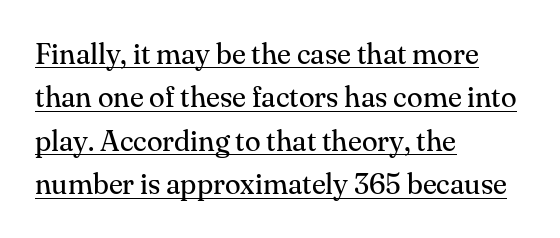
Q: Is the text bold? A: No.
Q: Is the text italic (slanted)? A: No, it is upright.
Q: Is the typeface a serif or a sans-serif typeface? A: Serif.
Q: Is the text underlined? A: Yes.
Q: How is the paragraph aligned? A: Left-aligned.
Q: Is the spacing between letters normal or unusually wide? A: Normal.
Q: Is the spacing between lines tight, normal or loose? A: Normal.
Q: Width (condensed, normal, or wide)? A: Normal.
Q: Stroke contrast? A: Medium.
Q: x-height? A: Small.
Q: Monospaced? A: No.
